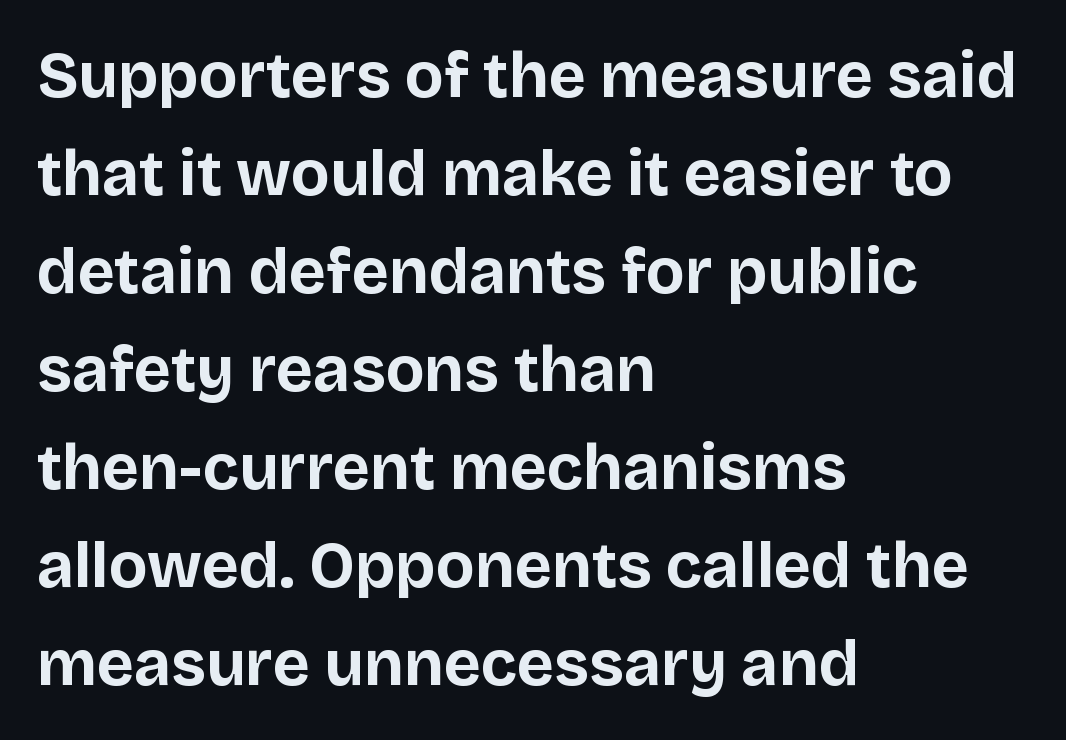
The image shows 64 px bold sans-serif type, upright; set left-aligned, normal line spacing (1.53x), normal letter spacing, not underlined; low stroke contrast and a large x-height.
